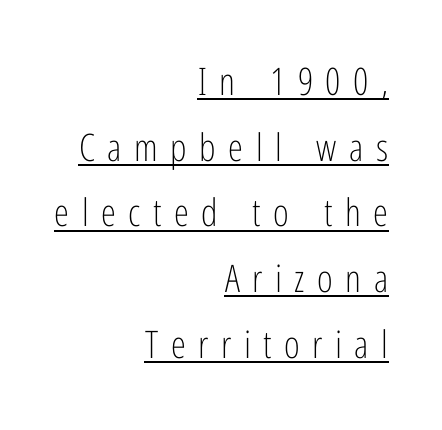
The image shows 38 px light, condensed sans-serif type, upright; set right-aligned, line spacing 1.73x, unusually wide letter spacing (+0.33 em), underlined; low stroke contrast and a medium x-height.
